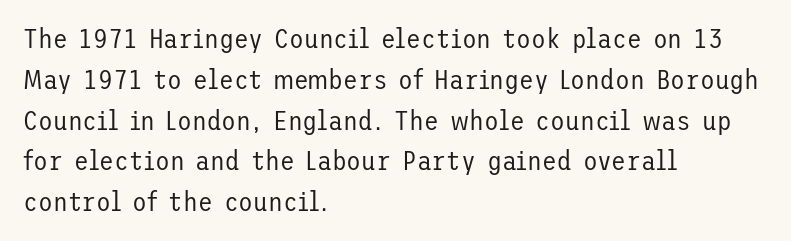
{"italic": "no", "bold": "no", "underline": "no", "align": "left", "line_spacing": "normal", "line_spacing_ratio": 1.51, "letter_spacing": "normal", "letter_spacing_em": 0.0, "glyph_px": 27}
